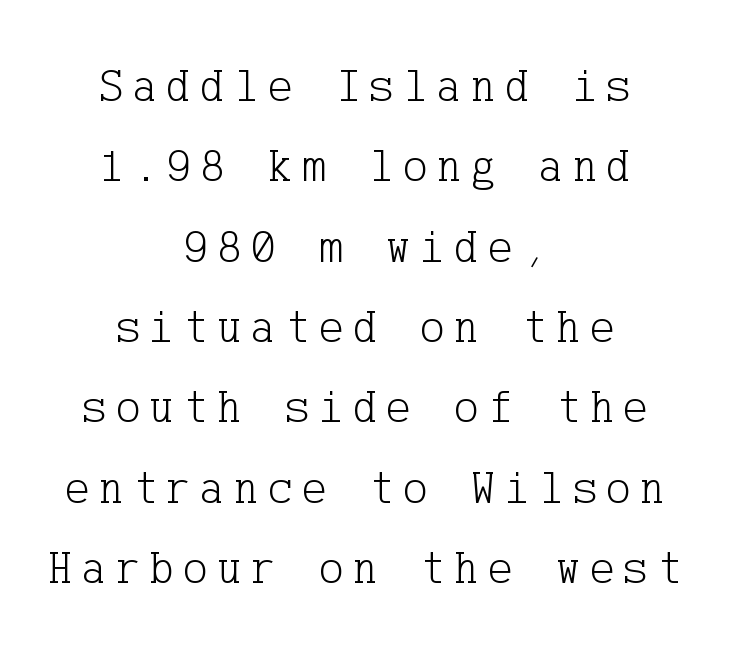
Q: Is the text bold? A: No.
Q: Is the text italic (slanted)? A: No, it is upright.
Q: Is the typeface a serif or a sans-serif typeface? A: Serif.
Q: Is the text underlined? A: No.
Q: How is the paragraph aligned? A: Centered.
Q: Width (condensed, normal, or wide)? A: Normal.
Q: Stroke contrast? A: Low.
Q: x-height? A: Medium.
